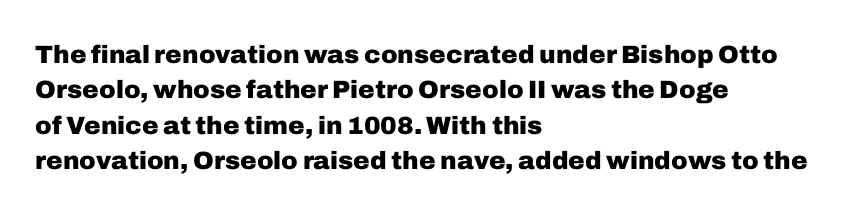
The strokes are fattened all the way to bold. Does the copy run flush right? No — it runs flush left. The face used here is rendered with its standard letterfit. Does the leading feel generous? No, just average. The typography opts for an upright posture over an oblique one.
